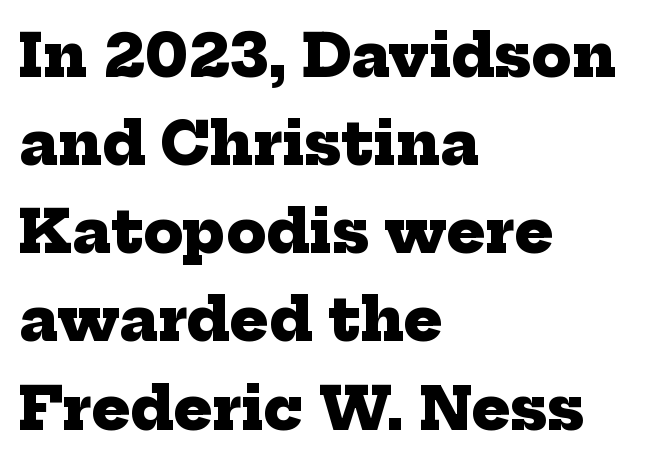
{"serif": "yes", "bold": "yes", "weight": "heavy", "width": "normal", "stroke_contrast": "low", "x_height": "medium", "monospaced": "no", "underline": "no", "align": "left", "line_spacing": "normal", "line_spacing_ratio": 1.52, "letter_spacing": "normal", "letter_spacing_em": 0.0, "glyph_px": 58}
